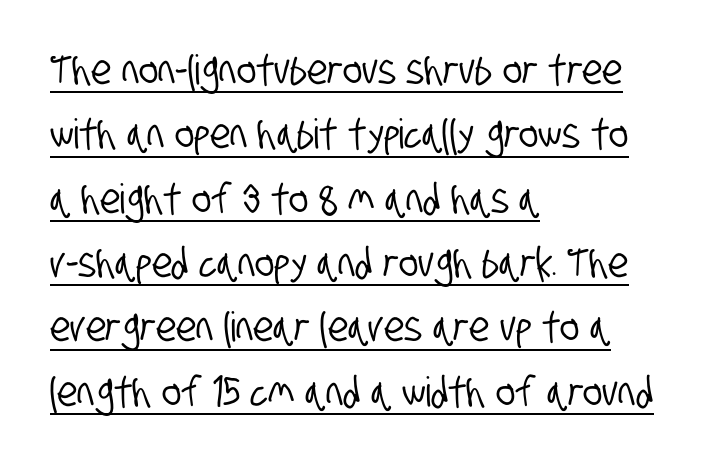
{"serif": "no", "width": "condensed", "stroke_contrast": "low", "x_height": "large", "monospaced": "no", "underline": "yes", "align": "left", "line_spacing": "normal", "line_spacing_ratio": 1.57, "letter_spacing": "normal", "letter_spacing_em": 0.0, "glyph_px": 41}
